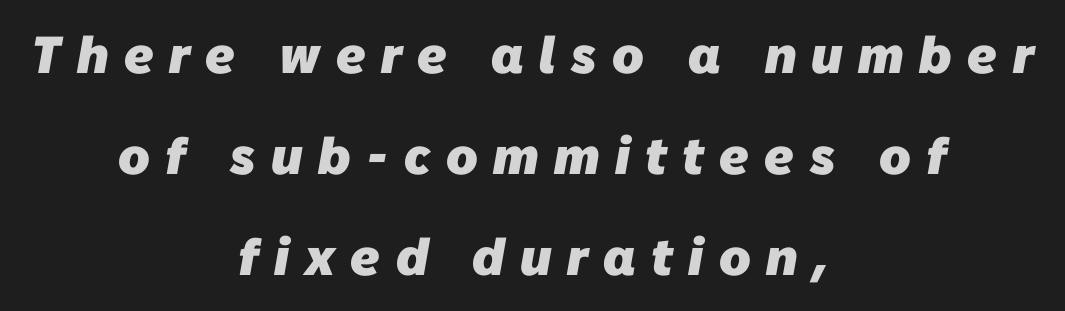
{"serif": "no", "bold": "yes", "weight": "heavy", "width": "normal", "stroke_contrast": "low", "x_height": "medium", "monospaced": "no", "underline": "no", "align": "center", "line_spacing": "loose", "line_spacing_ratio": 1.94, "letter_spacing": "wide", "letter_spacing_em": 0.3, "glyph_px": 52}
